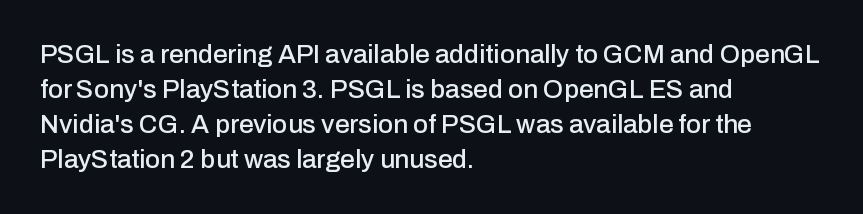
{"italic": "no", "underline": "no", "align": "left", "line_spacing": "normal", "line_spacing_ratio": 1.34, "letter_spacing": "normal", "letter_spacing_em": 0.0, "glyph_px": 26}
